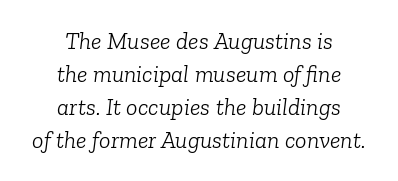
The image shows 24 px text type, italic (leaning right); set centered, normal line spacing (1.37x), normal letter spacing, not underlined.
